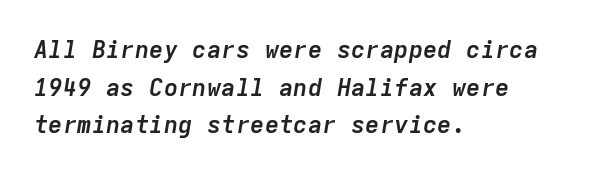
Q: Is the text bold? A: Yes.
Q: Is the text italic (slanted)? A: Yes, it leans right by about 9 degrees.
Q: Is the text underlined? A: No.
Q: How is the paragraph aligned? A: Left-aligned.
Q: Is the spacing between letters normal or unusually wide? A: Normal.
Q: Is the spacing between lines tight, normal or loose? A: Normal.
